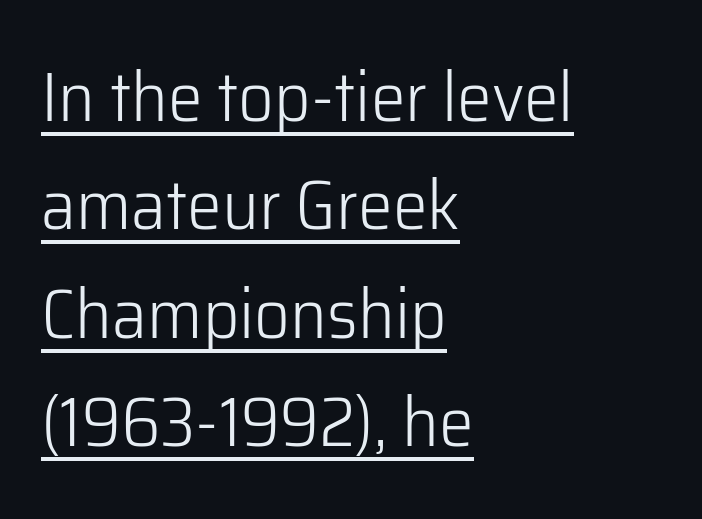
Q: Is the text bold? A: No.
Q: Is the text italic (slanted)? A: No, it is upright.
Q: Is the typeface a serif or a sans-serif typeface? A: Sans-serif.
Q: Is the text underlined? A: Yes.
Q: How is the paragraph aligned? A: Left-aligned.
Q: Is the spacing between letters normal or unusually wide? A: Normal.
Q: Is the spacing between lines tight, normal or loose? A: Normal.
Q: Width (condensed, normal, or wide)? A: Normal.
Q: Stroke contrast? A: Low.
Q: x-height? A: Medium.
Q: Monospaced? A: No.
